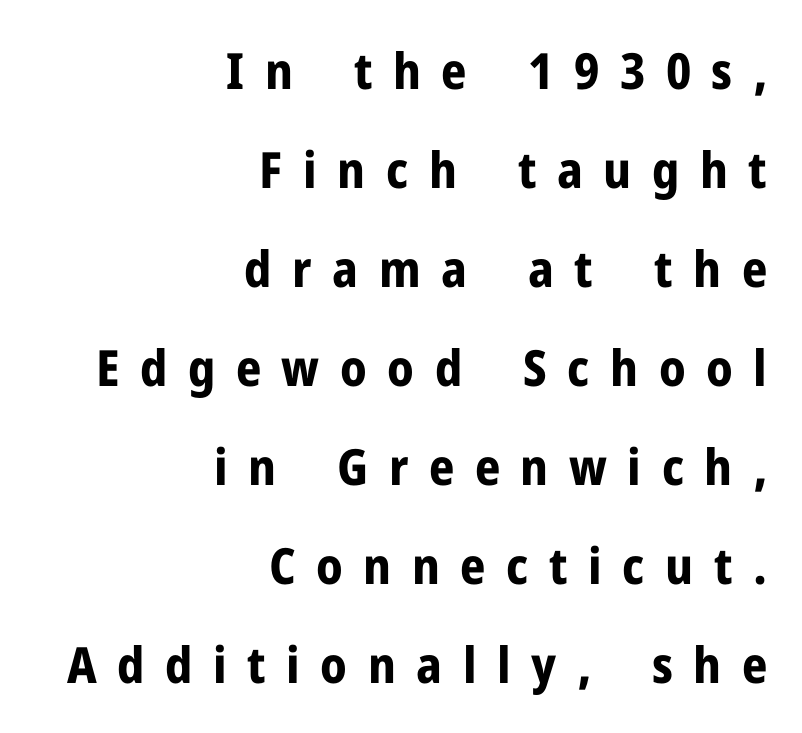
Serif or sans? Sans — the stroke terminals are bare. Letter spacing: wide. What's the leading like? Stretched, with rows far apart. Character widths vary here, with narrow letters taking less room than wide ones. A flush-right, rag-left setting is used for this passage. The characters look thick and weighty, a clear bold.
